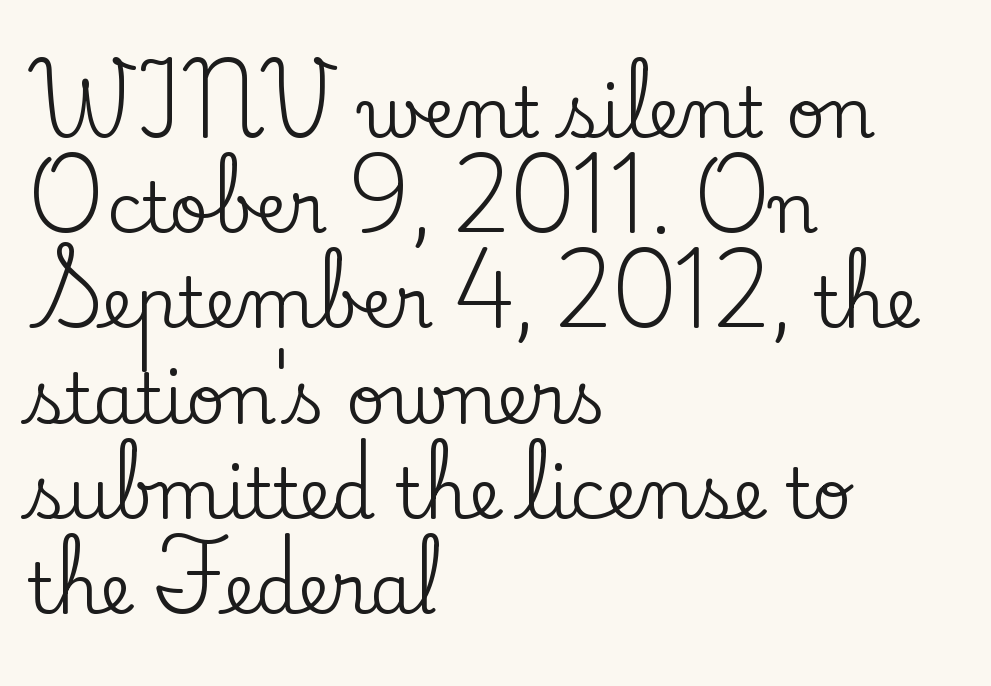
{"serif": "yes", "italic": "no", "width": "normal", "stroke_contrast": "low", "x_height": "small", "monospaced": "no", "underline": "no", "align": "left", "line_spacing": "normal", "line_spacing_ratio": 1.38, "letter_spacing": "normal", "letter_spacing_em": 0.0, "glyph_px": 69}
